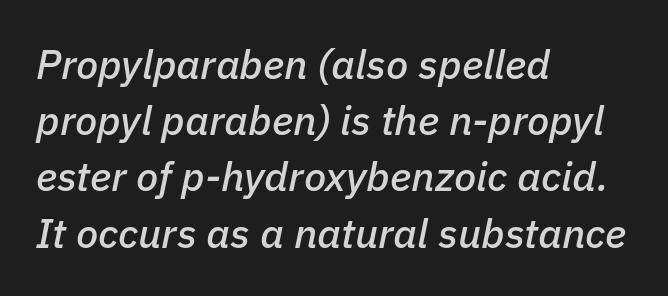
Q: Is the text italic (slanted)? A: Yes, it leans right by about 11 degrees.
Q: Is the text underlined? A: No.
Q: How is the paragraph aligned? A: Left-aligned.
Q: Is the spacing between letters normal or unusually wide? A: Normal.
Q: Is the spacing between lines tight, normal or loose? A: Normal.
Q: Width (condensed, normal, or wide)? A: Normal.
Q: Stroke contrast? A: Low.
Q: x-height? A: Medium.
Q: Monospaced? A: No.
